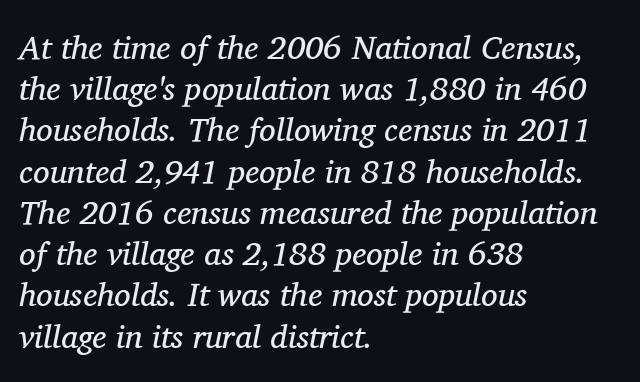
The image shows 33 px regular-weight serif type, italic (leaning right); set left-aligned, normal line spacing (1.25x), normal letter spacing, not underlined; medium stroke contrast and a medium x-height.
